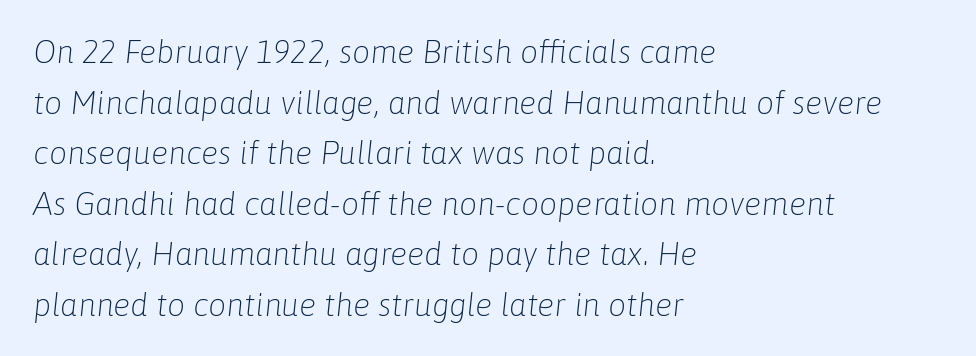
Q: Is the text bold? A: No.
Q: Is the text italic (slanted)? A: Yes, it leans right by about 6 degrees.
Q: Is the text underlined? A: No.
Q: How is the paragraph aligned? A: Left-aligned.
Q: Is the spacing between letters normal or unusually wide? A: Normal.
Q: Is the spacing between lines tight, normal or loose? A: Normal.
Q: Width (condensed, normal, or wide)? A: Normal.
Q: Stroke contrast? A: Low.
Q: x-height? A: Medium.
Q: Monospaced? A: No.
